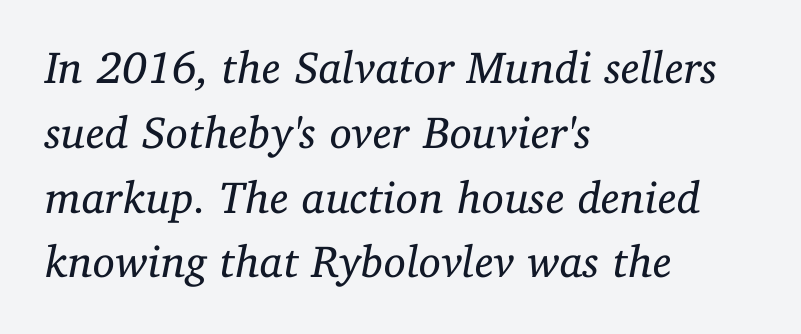
Q: Is the text bold? A: No.
Q: Is the text italic (slanted)? A: Yes, it leans right by about 11 degrees.
Q: Is the typeface a serif or a sans-serif typeface? A: Serif.
Q: Is the text underlined? A: No.
Q: How is the paragraph aligned? A: Left-aligned.
Q: Is the spacing between letters normal or unusually wide? A: Normal.
Q: Is the spacing between lines tight, normal or loose? A: Normal.
Q: Width (condensed, normal, or wide)? A: Normal.
Q: Stroke contrast? A: Low.
Q: x-height? A: Medium.
Q: Monospaced? A: No.
